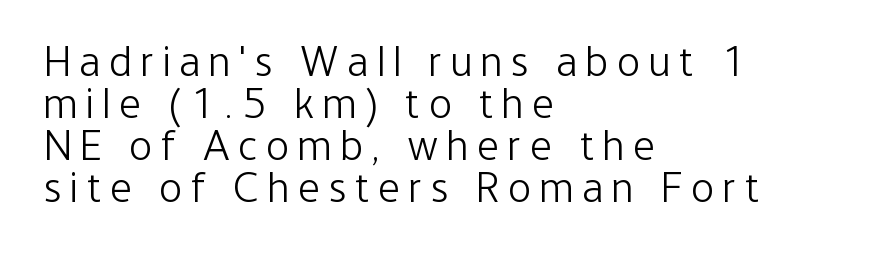
The font sits on the lighter half of the weight spectrum, regular included. The glyphs in this specimen are sans serif. Regarding leading, the lines here are crowded together. These lines have a slow, spaced-out rhythm from letter to letter. The lettering holds an erect, upright posture throughout. A typesetter would call this proportional, since set widths differ per character.
